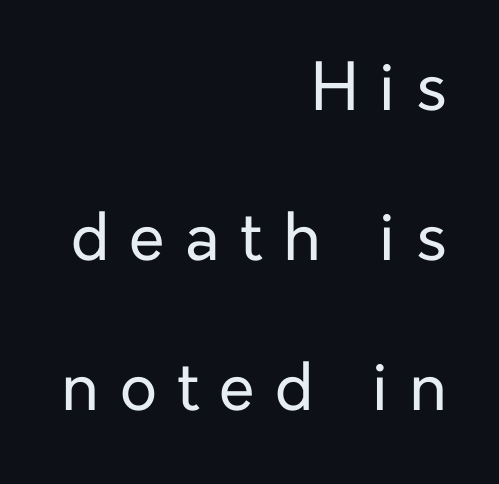
{"serif": "no", "italic": "no", "bold": "no", "weight": "regular", "width": "normal", "stroke_contrast": "low", "x_height": "medium", "monospaced": "no", "underline": "no", "align": "right", "line_spacing": "loose", "line_spacing_ratio": 2.31, "letter_spacing": "wide", "letter_spacing_em": 0.31, "glyph_px": 65}
